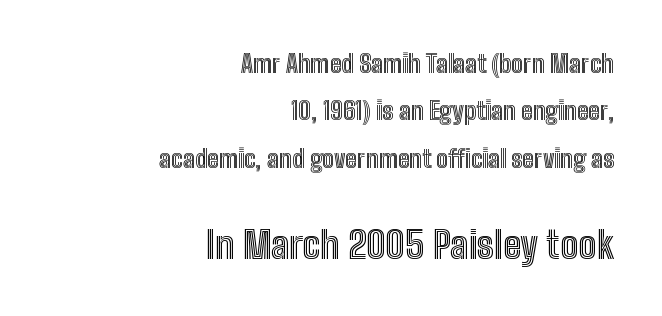
The image shows 38 px condensed type, upright; set right-aligned, loose line spacing (1.9x), normal letter spacing, not underlined; the second (bottom) block is 1.52x larger; a medium x-height.
